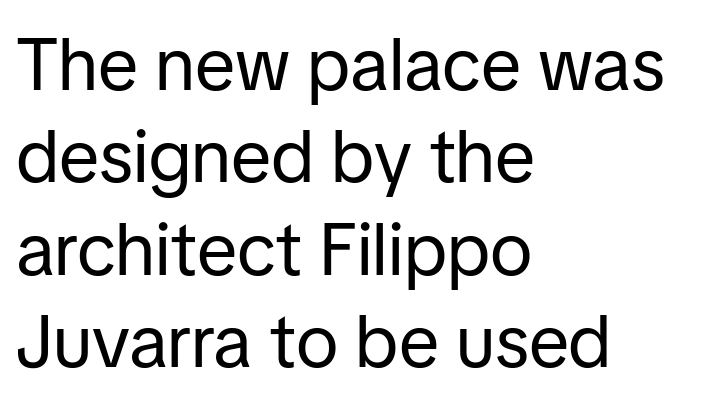
Q: Is the text bold? A: No.
Q: Is the text italic (slanted)? A: No, it is upright.
Q: Is the typeface a serif or a sans-serif typeface? A: Sans-serif.
Q: Is the text underlined? A: No.
Q: How is the paragraph aligned? A: Left-aligned.
Q: Is the spacing between letters normal or unusually wide? A: Normal.
Q: Is the spacing between lines tight, normal or loose? A: Normal.
Q: Width (condensed, normal, or wide)? A: Normal.
Q: Stroke contrast? A: Low.
Q: x-height? A: Medium.
Q: Monospaced? A: No.
